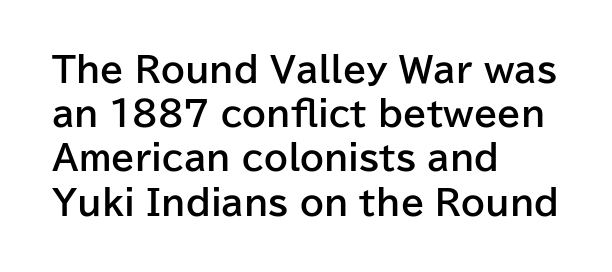
Q: Is the text bold? A: Yes.
Q: Is the text italic (slanted)? A: No, it is upright.
Q: Is the typeface a serif or a sans-serif typeface? A: Sans-serif.
Q: Is the text underlined? A: No.
Q: How is the paragraph aligned? A: Left-aligned.
Q: Is the spacing between letters normal or unusually wide? A: Normal.
Q: Is the spacing between lines tight, normal or loose? A: Normal.
Q: Width (condensed, normal, or wide)? A: Normal.
Q: Stroke contrast? A: Low.
Q: x-height? A: Medium.
Q: Monospaced? A: No.
